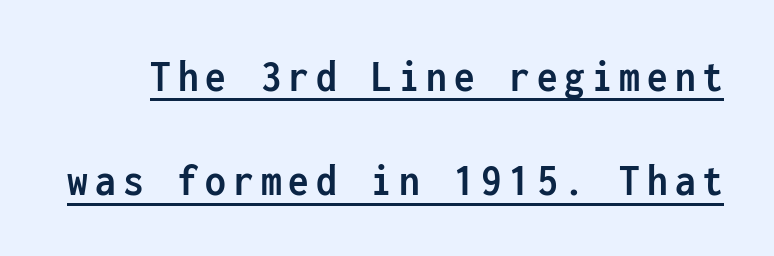
Unlike italic type, these characters show no tilt at all. The font family rendered here belongs to the sans-serif group. Quick note: underline on. The rendering uses typewriter-style spacing with identical character cells. One glance says open: line gaps are wider than usual.
